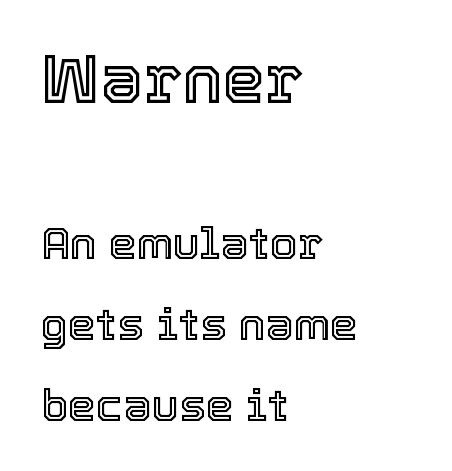
The image shows 68 px text type, upright; set left-aligned, line spacing 1.8x, normal letter spacing, not underlined; the first (top) block is 1.51x larger; a medium x-height.
